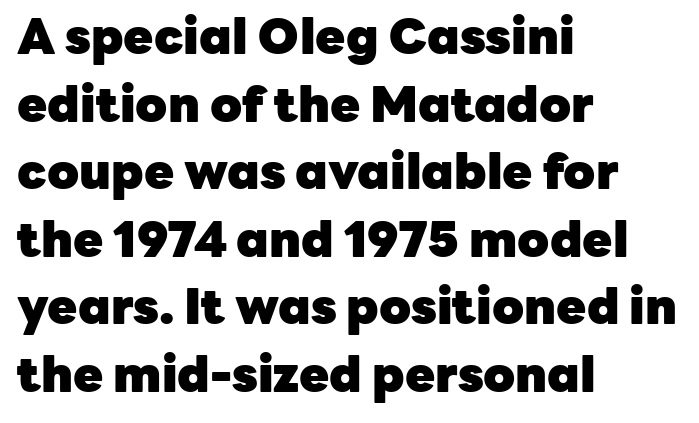
No feet cap the strokes, marking this as sans-serif type. Ascenders rise straight up at ninety degrees. This rendering uses left alignment, leaving the right contour irregular. The rendering uses a bold face; every stroke is thick and dark. Between one letter and the next there's only the usual sliver of space. Each letter keeps its own natural width here, so spacing adapts to shape.
